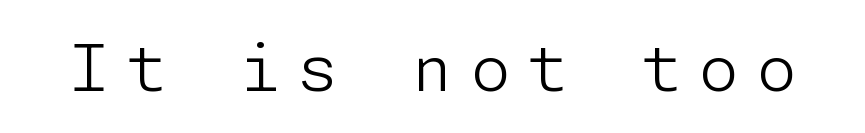
The image shows 65 px light sans-serif type, upright; set unusually wide letter spacing (+0.26 em), not underlined; low stroke contrast and a medium x-height.
